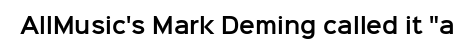
Q: Is the text italic (slanted)? A: No, it is upright.
Q: Is the text underlined? A: No.
Q: Is the spacing between letters normal or unusually wide? A: Normal.
